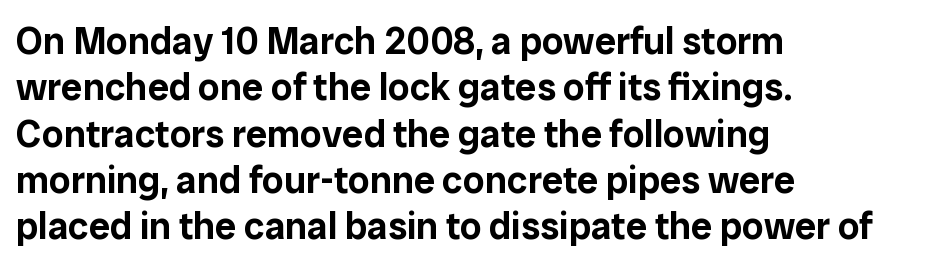
Q: Is the text italic (slanted)? A: No, it is upright.
Q: Is the typeface a serif or a sans-serif typeface? A: Sans-serif.
Q: Is the text underlined? A: No.
Q: How is the paragraph aligned? A: Left-aligned.
Q: Is the spacing between letters normal or unusually wide? A: Normal.
Q: Width (condensed, normal, or wide)? A: Normal.
Q: Stroke contrast? A: Low.
Q: x-height? A: Medium.
Q: Monospaced? A: No.
